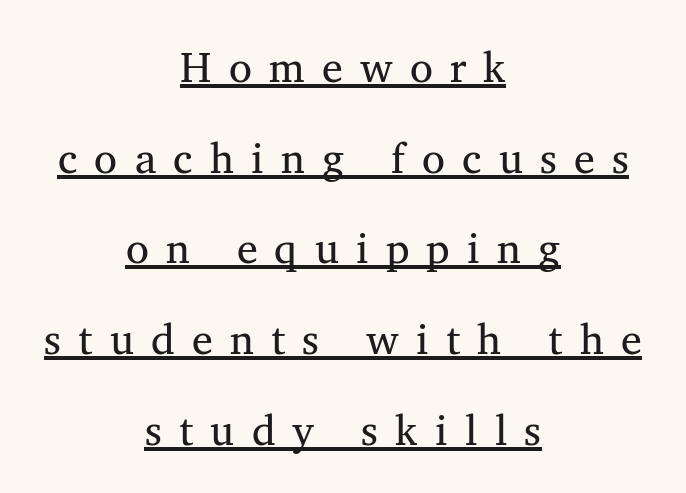
{"serif": "yes", "italic": "no", "bold": "no", "weight": "regular", "width": "normal", "stroke_contrast": "medium", "x_height": "medium", "monospaced": "no", "underline": "yes", "align": "center", "line_spacing": "loose", "line_spacing_ratio": 2.16, "letter_spacing": "wide", "letter_spacing_em": 0.41, "glyph_px": 42}
